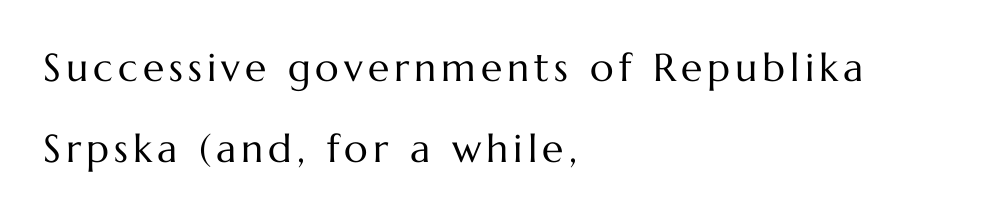
The image shows 39 px regular-weight type, upright; set left-aligned, loose line spacing (2.07x), not underlined; medium stroke contrast and a medium x-height.
